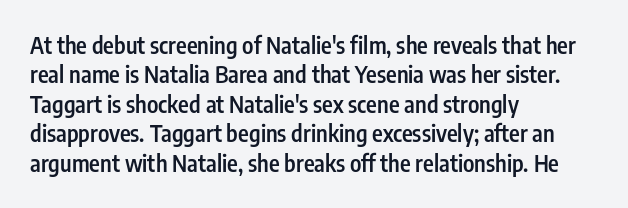
All the whitespace from short lines collects on the right. You could call the tracking neutral — neither tight nor loose. The axis of the letterforms is exactly vertical. Honestly, there is no underline to notice here at all.
